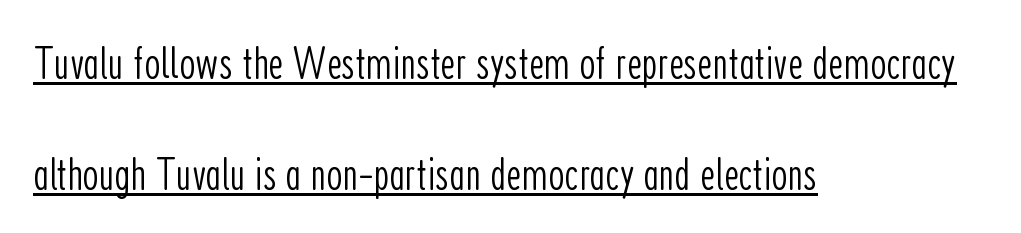
{"serif": "no", "italic": "no", "bold": "no", "weight": "light", "width": "condensed", "stroke_contrast": "low", "x_height": "medium", "monospaced": "no", "underline": "yes", "align": "left", "line_spacing": "loose", "line_spacing_ratio": 2.41, "letter_spacing": "normal", "letter_spacing_em": 0.0, "glyph_px": 46}
